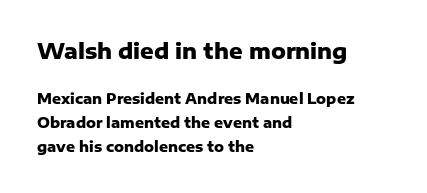
The image shows 21 px bold type, upright; set left-aligned, normal line spacing (1.69x), normal letter spacing, not underlined; the first (top) block is 1.5x larger.
